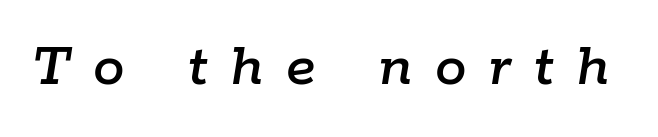
Q: Is the text italic (slanted)? A: Yes, it leans right by about 9 degrees.
Q: Is the text underlined? A: No.
Q: Is the spacing between letters normal or unusually wide? A: Unusually wide.
Q: Width (condensed, normal, or wide)? A: Normal.
Q: Stroke contrast? A: Low.
Q: x-height? A: Medium.
Q: Monospaced? A: No.
